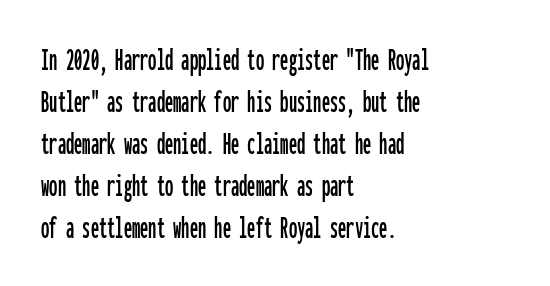
Note: no serifs on the glyphs. The strip under each line holds only bare page. Quick note: interline space is typical. Note the uniform advance width — an 'i' takes as much space as an 'm'. A student would call this left alignment; a typographer would say flush left, rag right. Is the letter spacing exaggerated? No — it looks like the ordinary default.
